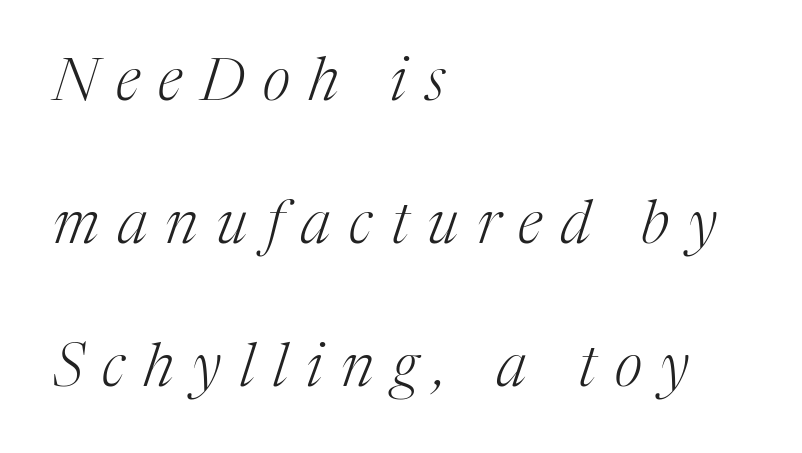
{"serif": "yes", "italic": "yes", "lean": "right", "slant_degrees": 17, "bold": "no", "weight": "light", "width": "normal", "stroke_contrast": "medium", "x_height": "medium", "monospaced": "no", "underline": "no", "align": "left", "line_spacing": "loose", "line_spacing_ratio": 2.38, "letter_spacing": "wide", "letter_spacing_em": 0.31, "glyph_px": 60}
